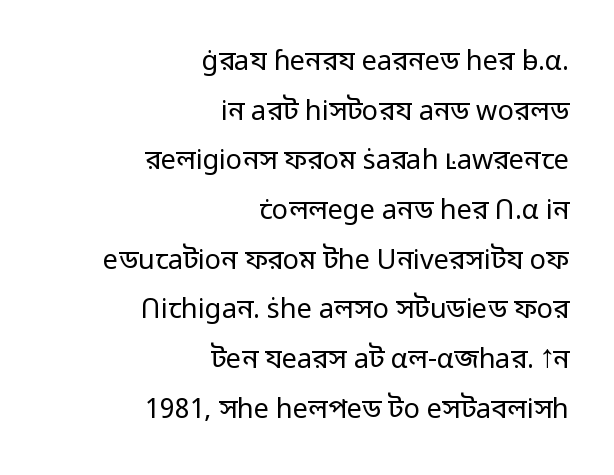
Q: Is the text bold? A: No.
Q: Is the text italic (slanted)? A: No, it is upright.
Q: Is the text underlined? A: No.
Q: How is the paragraph aligned? A: Right-aligned.
Q: Is the spacing between letters normal or unusually wide? A: Normal.
